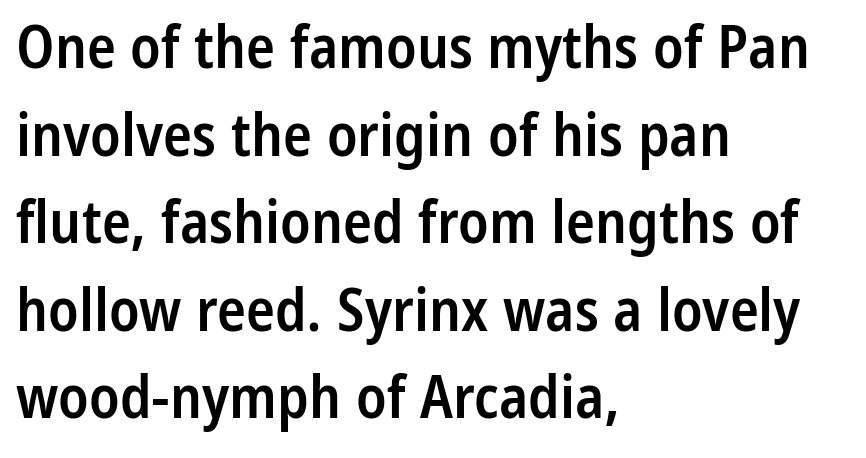
{"serif": "no", "italic": "no", "bold": "semi", "weight": "semibold", "width": "condensed", "stroke_contrast": "low", "x_height": "medium", "monospaced": "no", "underline": "no", "align": "left", "line_spacing": "normal", "line_spacing_ratio": 1.46, "letter_spacing": "normal", "letter_spacing_em": 0.0, "glyph_px": 60}
